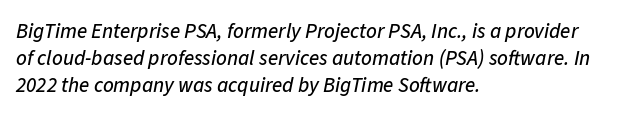
The image shows 21 px text type, italic (leaning right); set left-aligned, normal line spacing (1.28x), normal letter spacing, not underlined.
